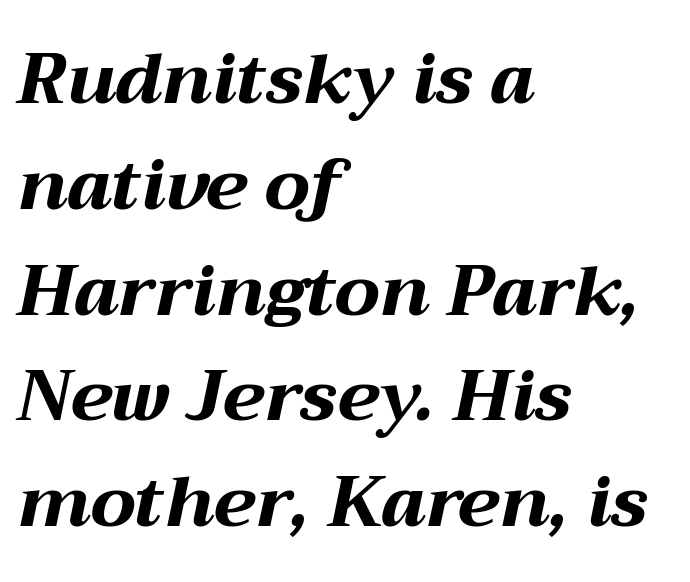
The image shows 71 px bold, wide type, italic (leaning right); set left-aligned, normal line spacing (1.49x), normal letter spacing, not underlined; medium stroke contrast and a medium x-height.
